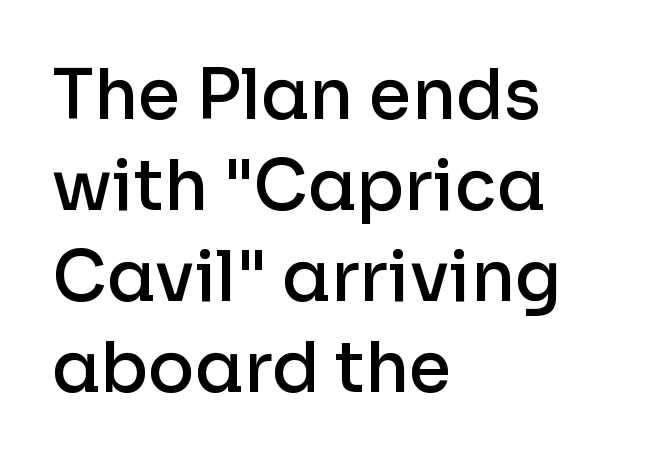
Q: Is the text bold? A: Semi-bold.
Q: Is the text italic (slanted)? A: No, it is upright.
Q: Is the typeface a serif or a sans-serif typeface? A: Sans-serif.
Q: Is the text underlined? A: No.
Q: How is the paragraph aligned? A: Left-aligned.
Q: Is the spacing between letters normal or unusually wide? A: Normal.
Q: Is the spacing between lines tight, normal or loose? A: Normal.
Q: Width (condensed, normal, or wide)? A: Normal.
Q: Stroke contrast? A: Low.
Q: x-height? A: Medium.
Q: Monospaced? A: No.
